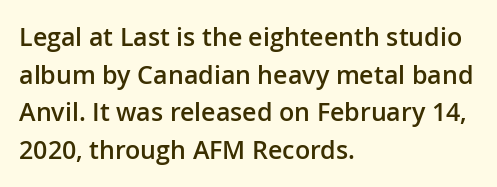
The image shows 25 px text type, upright; set left-aligned, normal line spacing (1.51x), normal letter spacing, not underlined.
